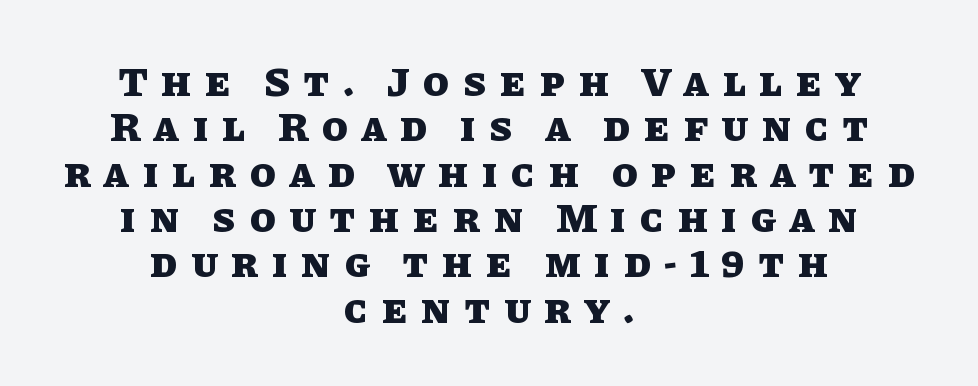
Short and long lines alike share a common midpoint. Posture: straight, roman, zero tilt. Substantial extra tracking has been applied to these lines. A typesetter would call this proportional, since set widths differ per character. Heavy, bold letterforms. The specimen omits any rule beneath the text block's lines.
